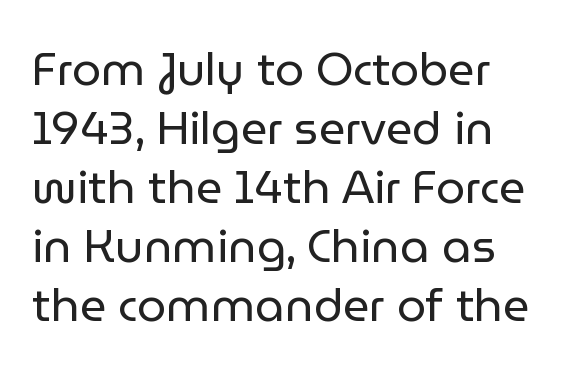
Q: Is the text bold? A: No.
Q: Is the text italic (slanted)? A: No, it is upright.
Q: Is the typeface a serif or a sans-serif typeface? A: Sans-serif.
Q: Is the text underlined? A: No.
Q: Is the spacing between letters normal or unusually wide? A: Normal.
Q: Is the spacing between lines tight, normal or loose? A: Normal.
Q: Width (condensed, normal, or wide)? A: Normal.
Q: Stroke contrast? A: Low.
Q: x-height? A: Medium.
Q: Monospaced? A: No.
